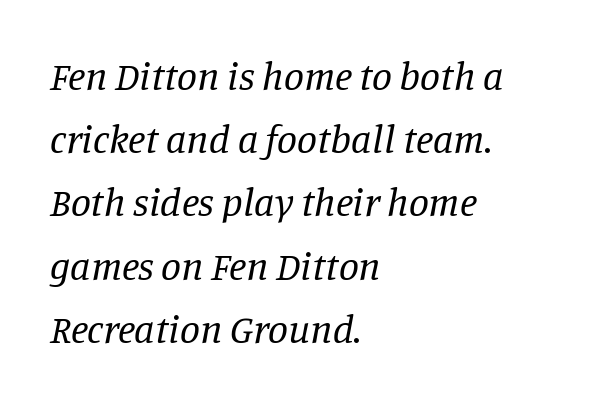
The horizontal fit of the characters is conventional and even. The designer went with a serif here, giving each stem small feet. The setting favours the left margin, as ordinary paragraphs usually do. The passage shown is not underscored anywhere. Slanted lettering throughout.
